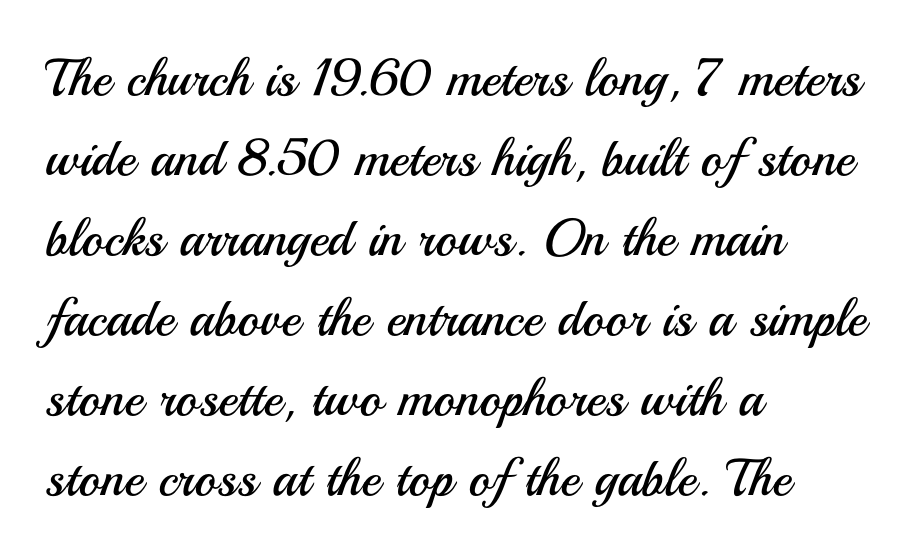
{"serif": "no", "bold": "no", "weight": "regular", "width": "normal", "stroke_contrast": "medium", "x_height": "small", "monospaced": "no", "underline": "no", "align": "left", "line_spacing": "normal", "line_spacing_ratio": 1.54, "letter_spacing": "normal", "letter_spacing_em": 0.0, "glyph_px": 52}
